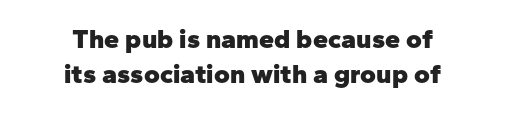
Q: Is the text bold? A: Yes.
Q: Is the text italic (slanted)? A: No, it is upright.
Q: Is the text underlined? A: No.
Q: How is the paragraph aligned? A: Centered.
Q: Is the spacing between letters normal or unusually wide? A: Normal.
Q: Is the spacing between lines tight, normal or loose? A: Normal.
